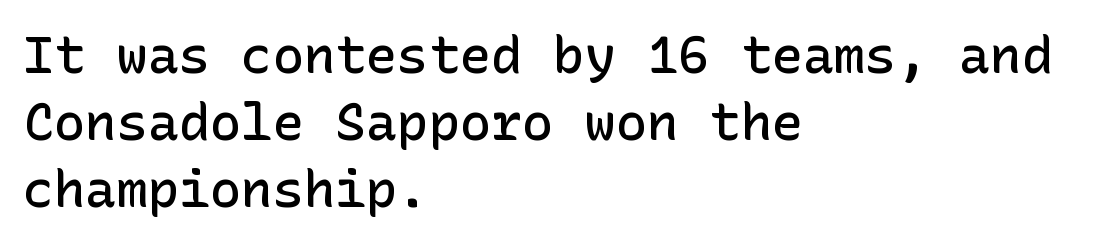
Rule under the text: the space is simply empty. Are there feet on the stems? There aren't — it's a sans. A typesetter would call this leading conventional body-copy spacing. Notice how the passage keeps a crisp vertical edge on the left only. Stems and bowls a touch heavier than normal — semibold. Is there any slant? The stems are plumb.
